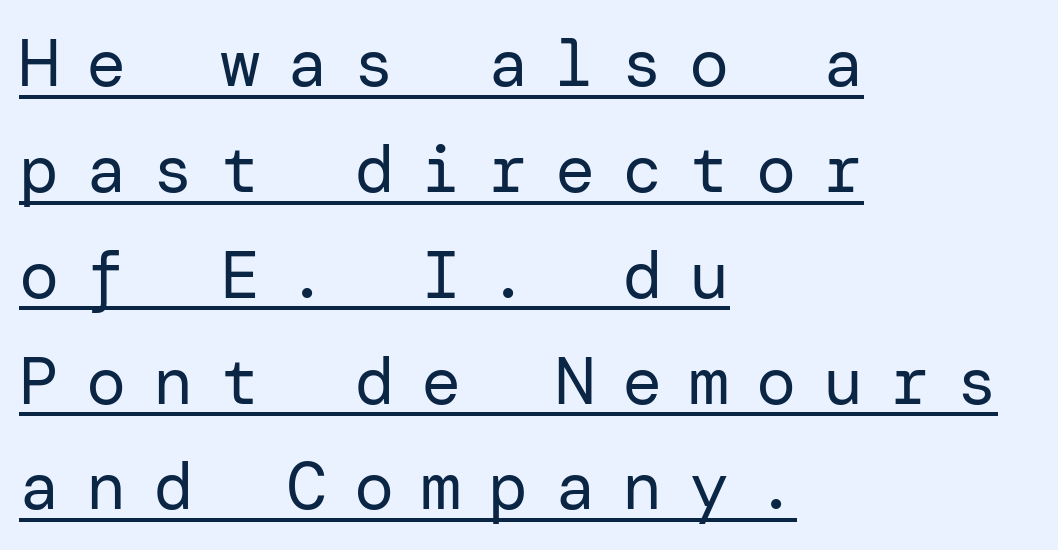
Q: Is the text bold? A: No.
Q: Is the text italic (slanted)? A: No, it is upright.
Q: Is the typeface a serif or a sans-serif typeface? A: Sans-serif.
Q: Is the text underlined? A: Yes.
Q: How is the paragraph aligned? A: Left-aligned.
Q: Is the spacing between letters normal or unusually wide? A: Unusually wide.
Q: Is the spacing between lines tight, normal or loose? A: Normal.
Q: Width (condensed, normal, or wide)? A: Normal.
Q: Stroke contrast? A: Low.
Q: x-height? A: Medium.
